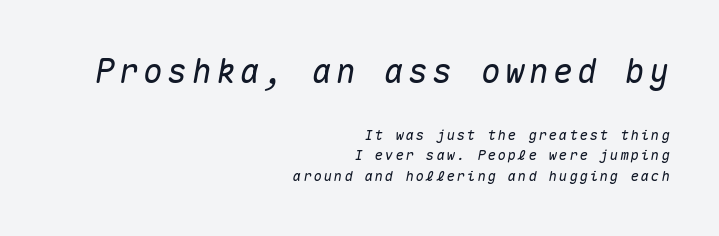
The image shows 33 px text type, italic (leaning right), monospaced; set right-aligned, normal line spacing (1.49x), not underlined; the first (top) block is 2.36x larger; medium stroke contrast and a medium x-height.
